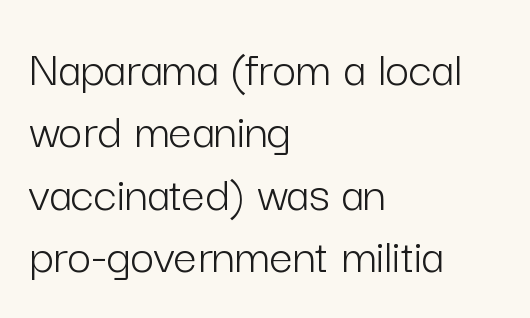
In terms of letterform style, serifs are entirely absent. In terms of letterspacing, this is plain default setting. Unmarked baselines from the first word to the last. Where is the straight margin? On the left. These lines were composed using upright roman letters.
